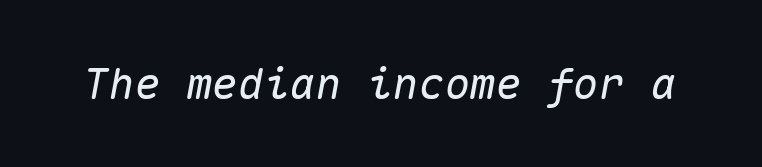
The image shows 43 px text type, italic (leaning right), monospaced; set normal letter spacing, not underlined; medium stroke contrast and a medium x-height.
